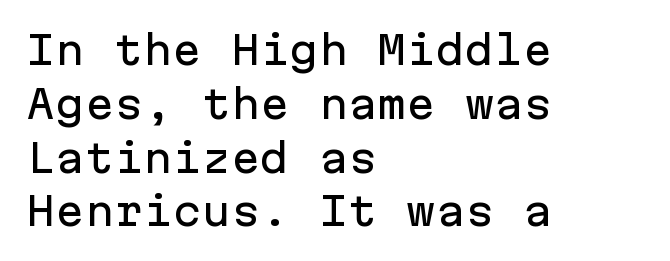
The image shows 39 px sans-serif type, upright, monospaced; set left-aligned, normal line spacing (1.38x), normal letter spacing, not underlined; low stroke contrast and a medium x-height.
